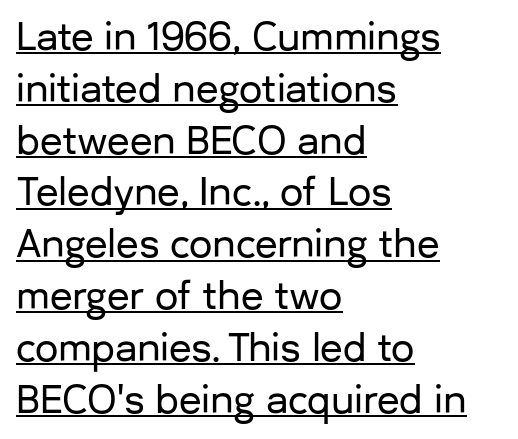
Varying glyph widths throughout — classic text-font behaviour. The tracking reads as untouched default to a designer's eye. The lines sit at an ordinary, default distance from one another. The typesetter has applied underlining to the passage shown. The lines are quadded left. Examine the stroke ends and you'll find no serifs.
